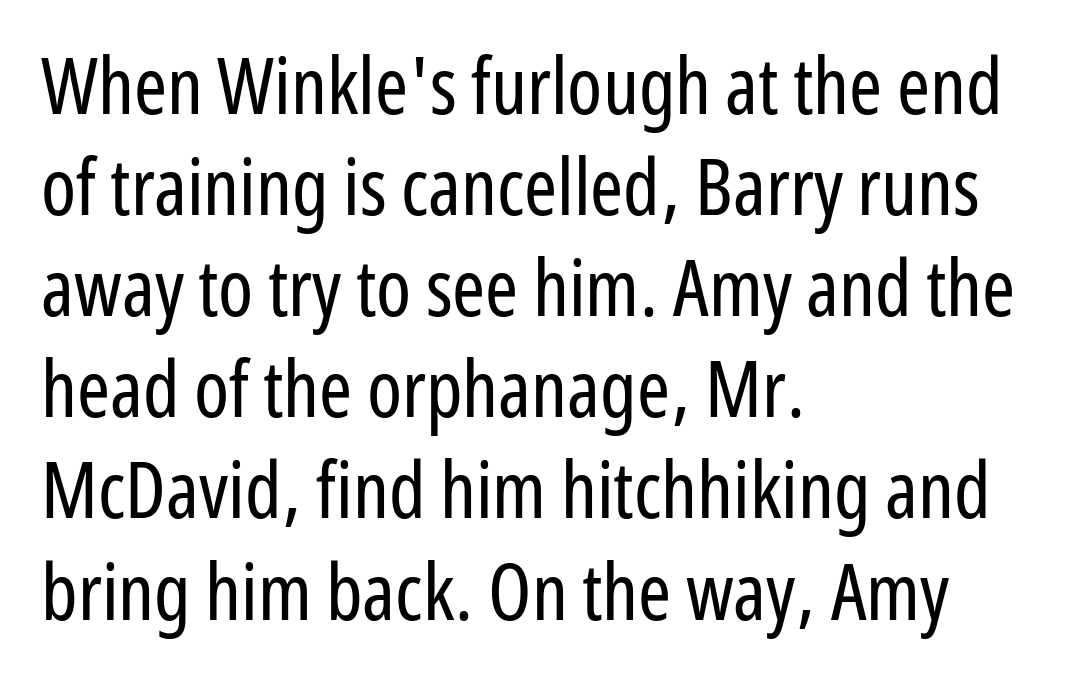
{"serif": "no", "italic": "no", "bold": "no", "weight": "regular", "width": "condensed", "stroke_contrast": "low", "x_height": "medium", "monospaced": "no", "underline": "no", "align": "left", "line_spacing": "normal", "line_spacing_ratio": 1.28, "letter_spacing": "normal", "letter_spacing_em": 0.0, "glyph_px": 79}
